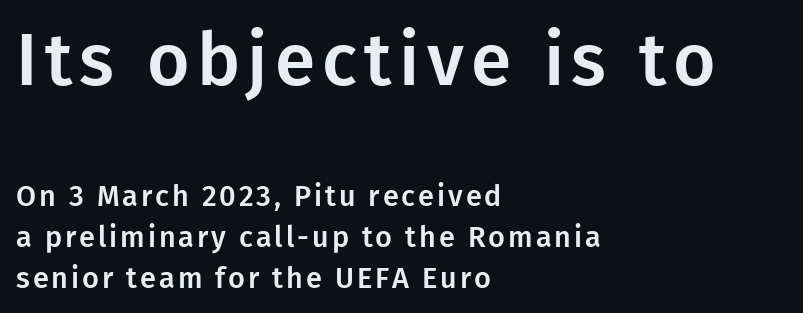
Q: Is the text italic (slanted)? A: No, it is upright.
Q: Is the typeface a serif or a sans-serif typeface? A: Sans-serif.
Q: Is the text underlined? A: No.
Q: How is the paragraph aligned? A: Left-aligned.
Q: Is the spacing between lines tight, normal or loose? A: Normal.
Q: Which block of text is set in a larger size, the first (top) or the second (bottom)? A: The first (top) one.
Q: Width (condensed, normal, or wide)? A: Normal.
Q: Stroke contrast? A: Low.
Q: x-height? A: Medium.
Q: Monospaced? A: No.
